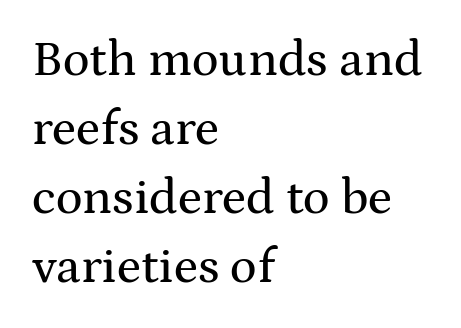
{"serif": "yes", "italic": "no", "width": "wide", "stroke_contrast": "medium", "x_height": "medium", "monospaced": "no", "underline": "no", "align": "left", "line_spacing": "normal", "line_spacing_ratio": 1.38, "letter_spacing": "normal", "letter_spacing_em": 0.0, "glyph_px": 50}
